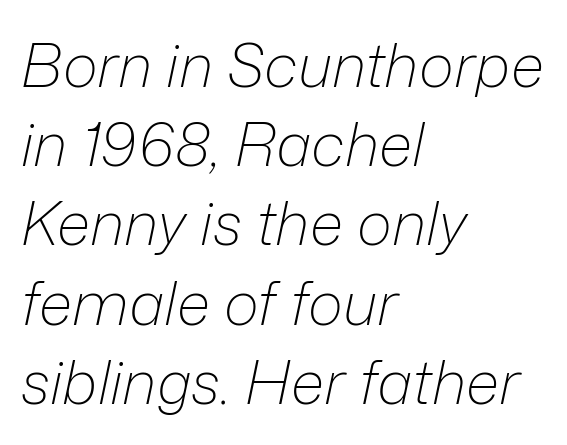
One glance says typical: line gaps are just what's usual. Does the copy run flush right? No — it runs flush left. There's an unmistakable incline to the writing here. Caption: face not bold, strokes unweighted. Honestly, the letter spacing is just normal — you wouldn't notice it. These lines are rendered in a variable-pitch font.
